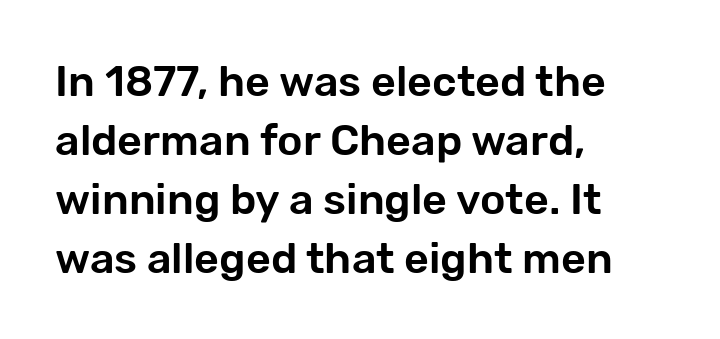
{"serif": "no", "italic": "no", "width": "normal", "stroke_contrast": "low", "x_height": "medium", "monospaced": "no", "underline": "no", "align": "left", "line_spacing": "normal", "line_spacing_ratio": 1.37, "letter_spacing": "normal", "letter_spacing_em": 0.0, "glyph_px": 43}
